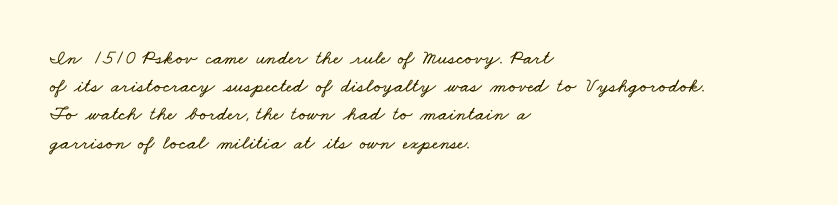
The image shows 20 px text type; set left-aligned, normal line spacing (1.41x), normal letter spacing, not underlined.
